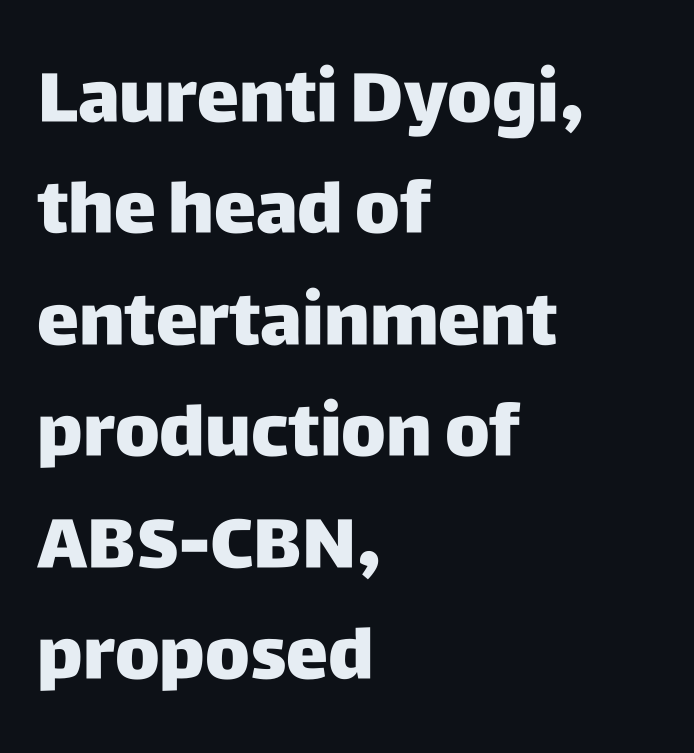
This sample uses an upright cut, with every glyph sitting square on the baseline. Stroke terminals: plain, sans-serif. Character widths vary here, with narrow letters taking less room than wide ones. Regular leading. Left-aligned paragraph, ragged on the right. Bare-footed words on every line.
